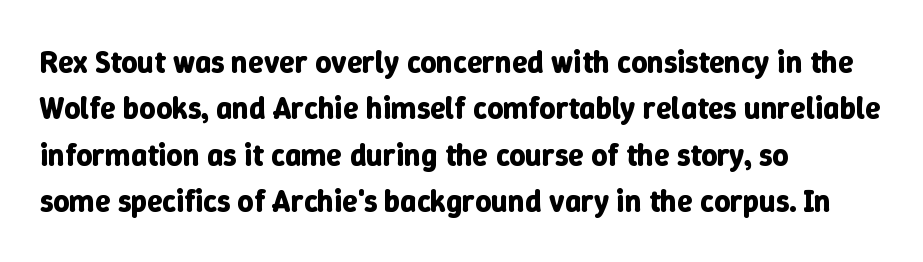
The image shows 31 px bold type, upright; set left-aligned, normal line spacing (1.5x), normal letter spacing, not underlined; low stroke contrast and a medium x-height.
